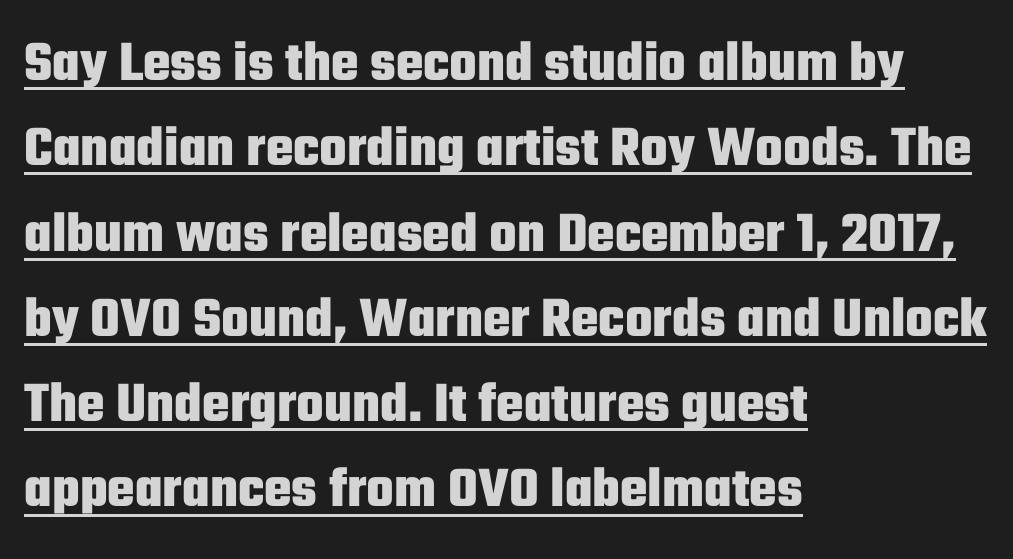
{"serif": "no", "italic": "no", "bold": "yes", "weight": "heavy", "width": "condensed", "stroke_contrast": "low", "x_height": "medium", "monospaced": "no", "underline": "yes", "align": "left", "line_spacing": "normal", "line_spacing_ratio": 1.47, "letter_spacing": "normal", "letter_spacing_em": 0.0, "glyph_px": 58}
